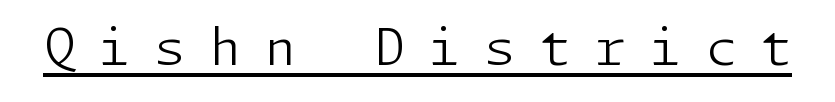
Short note: letters widely spaced. Weight class: somewhere from thin through regular. This is sans-serif lettering, the kind often seen on screens and signage. The font's upright variant was chosen for this text. Students, observe the line beneath the letters — that is underlining.
